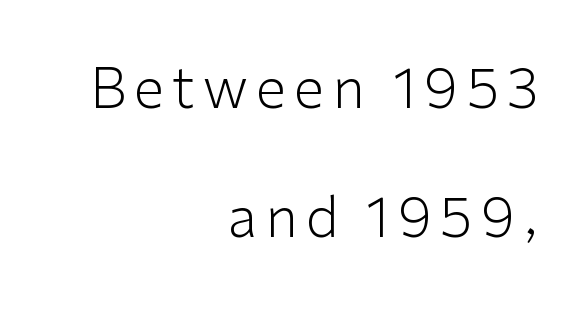
Stroke thickness stays within the range of a standard reading face or lighter. No feet cap the strokes, marking this as sans-serif type. Horizontal bands of white between lines are thick stripes. Upright lettering throughout. Descenders are the only things crossing below the line. Right-aligned paragraph, ragged on the left.
